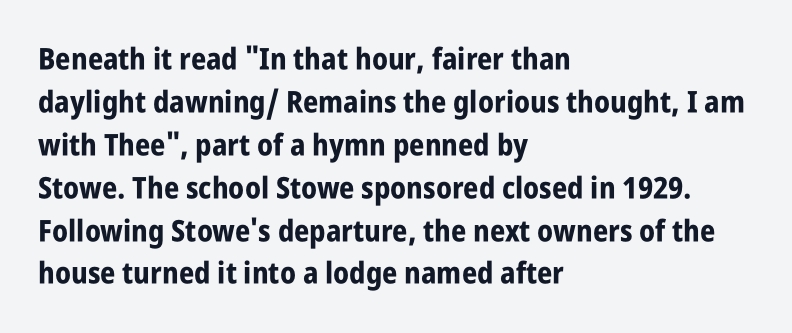
Note the varied advance widths — an 'i' is clearly narrower than an 'm'. Type without underlining. This block has exactly the height ordinary leading produces. This is the regular roman posture of the typeface. You could call the tracking neutral — neither tight nor loose. Line beginnings align vertically; line endings do not.
